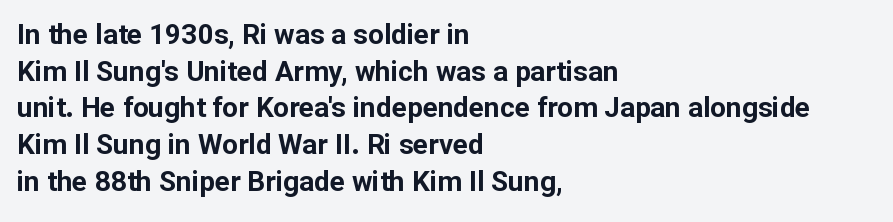
The image shows 28 px bold sans-serif type, upright; set left-aligned, normal line spacing (1.31x), normal letter spacing, not underlined; low stroke contrast and a medium x-height.
